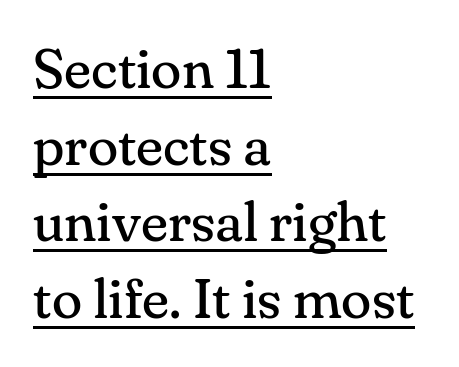
You could not count columns in this text — the font is proportionally spaced. You can tell from the footed stems that serif type was used. Stems here are at most as thick as an everyday book face. In terms of leading, this rendering sits right in the middle. Between one letter and the next there's only the usual sliver of space.
